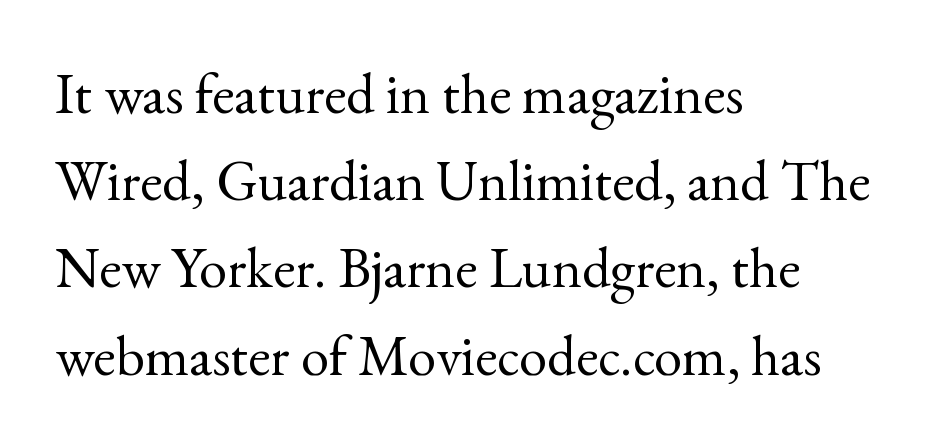
The image shows 57 px regular-weight serif type, upright; set left-aligned, normal line spacing (1.53x), normal letter spacing, not underlined; a small x-height.
